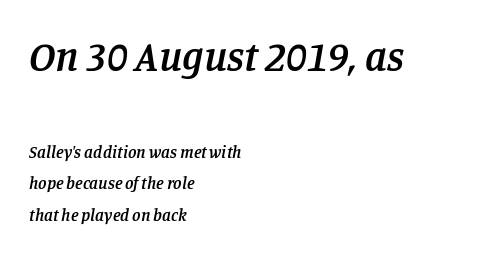
The image shows 42 px semibold serif type, italic (leaning right); set left-aligned, line spacing 1.86x, normal letter spacing, not underlined; the first (top) block is 2.47x larger; low stroke contrast and a large x-height.
